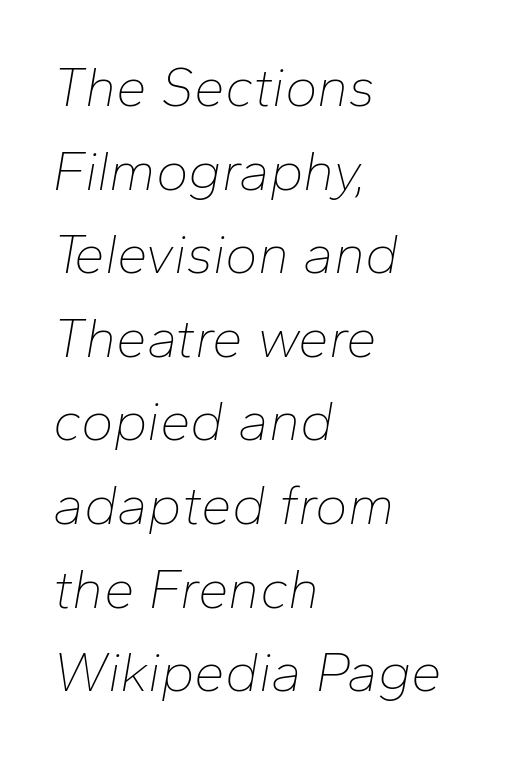
{"italic": "yes", "lean": "right", "slant_degrees": 10, "bold": "no", "weight": "thin", "width": "normal", "stroke_contrast": "low", "x_height": "medium", "monospaced": "no", "underline": "no", "align": "left", "line_spacing": "normal", "line_spacing_ratio": 1.52, "letter_spacing": "normal", "letter_spacing_em": 0.0, "glyph_px": 55}
